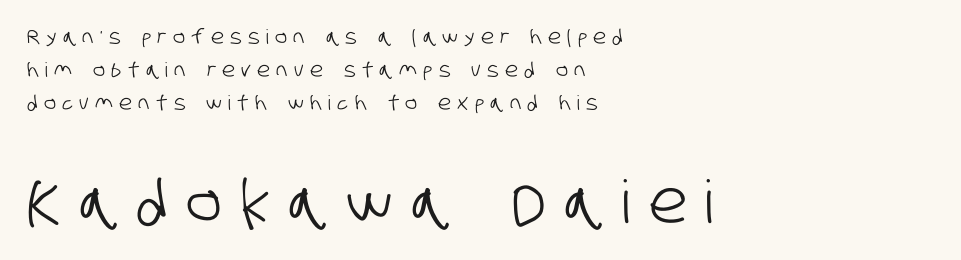
Q: Is the typeface a serif or a sans-serif typeface? A: Sans-serif.
Q: Is the text underlined? A: No.
Q: How is the paragraph aligned? A: Left-aligned.
Q: Is the spacing between letters normal or unusually wide? A: Unusually wide.
Q: Is the spacing between lines tight, normal or loose? A: Normal.
Q: Which block of text is set in a larger size, the first (top) or the second (bottom)? A: The second (bottom) one.
Q: Width (condensed, normal, or wide)? A: Condensed.
Q: Stroke contrast? A: Low.
Q: x-height? A: Large.
Q: Monospaced? A: No.
